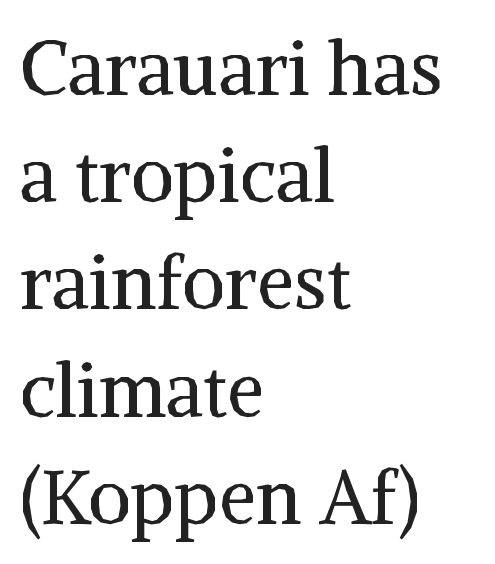
The image shows 75 px regular-weight serif type, upright; set left-aligned, normal line spacing (1.43x), normal letter spacing, not underlined; medium stroke contrast and a medium x-height.
